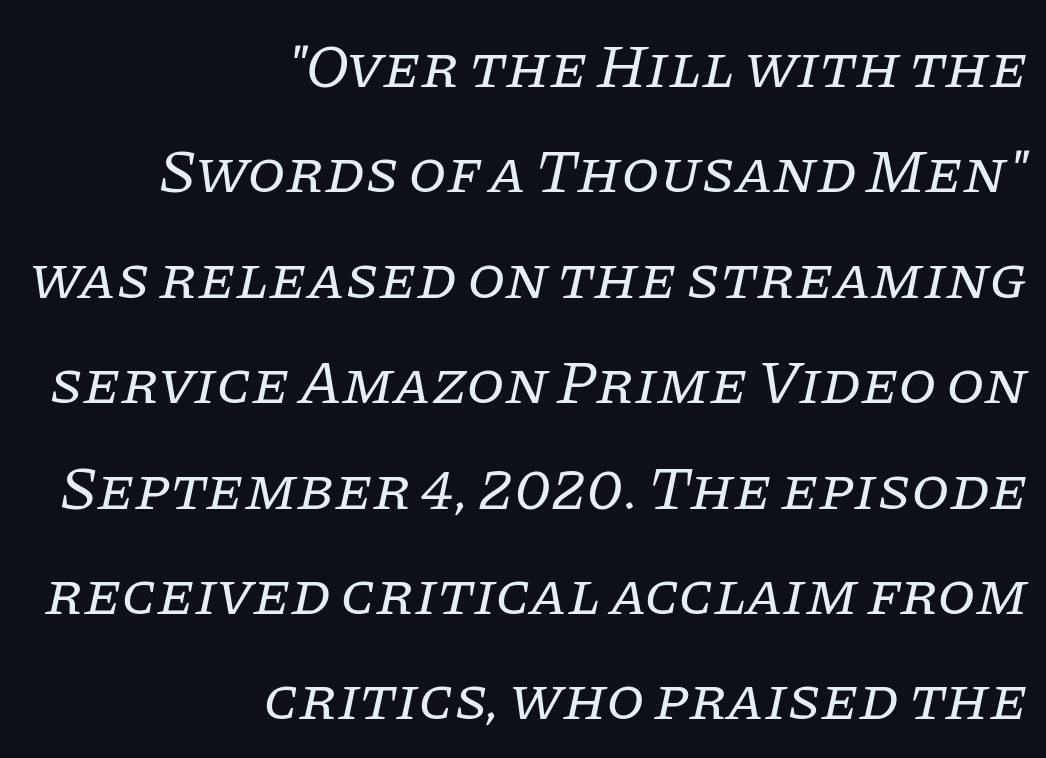
The designer went with a serif here, giving each stem small feet. The gap between lines stays unmarked. Short note: letters normally spaced. Is this a fixed-width face? No — the glyphs have proportional, varying widths. Baseline-to-baseline distance is the conventional proportion of letter height.
